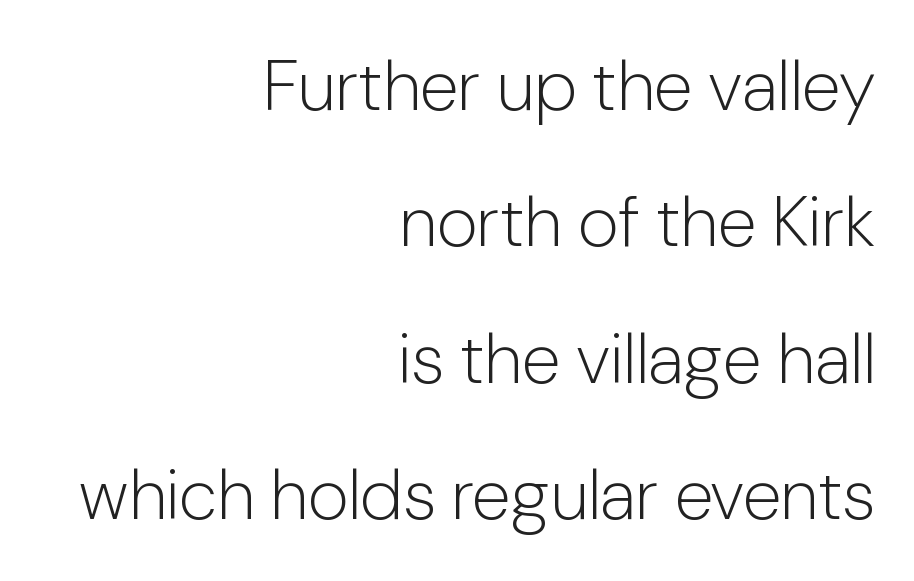
The image shows 71 px light sans-serif type, upright; set right-aligned, loose line spacing (1.92x), normal letter spacing, not underlined; low stroke contrast and a medium x-height.
